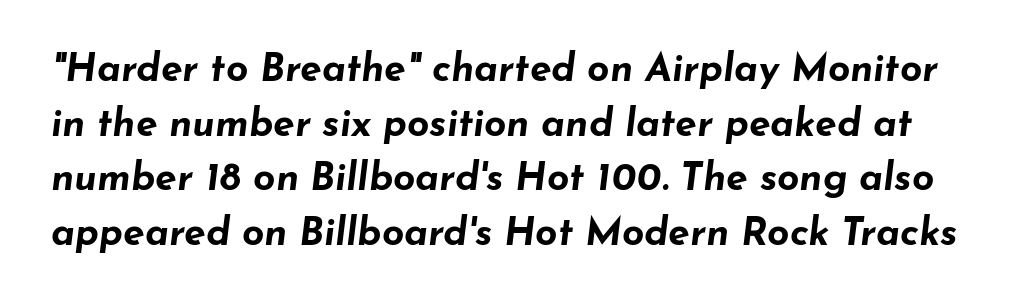
Summary of vertical rhythm: regular, with standard interline spacing. The space directly below the letters is spotless. Tall strokes in this sample are angled rather than plumb. Caption: standard tracking, unaltered. Chunky letters — that's bold for sure.
